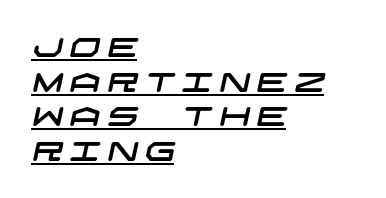
The image shows 27 px text type; set left-aligned, normal line spacing (1.28x), unusually wide letter spacing (+0.25 em), underlined.
